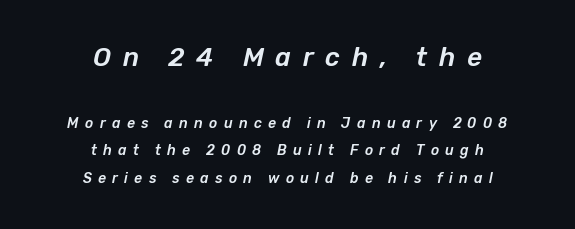
{"italic": "yes", "lean": "right", "slant_degrees": 12, "underline": "no", "align": "center", "line_spacing": "loose", "line_spacing_ratio": 1.99, "letter_spacing": "wide", "letter_spacing_em": 0.45, "larger_block": "first", "size_ratio": 1.86, "glyph_px": 26}
